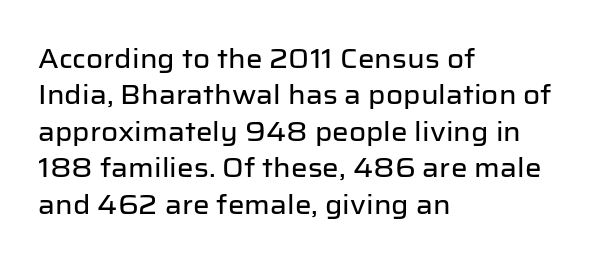
The image shows 26 px text type, upright; set left-aligned, normal line spacing (1.4x), normal letter spacing, not underlined.
